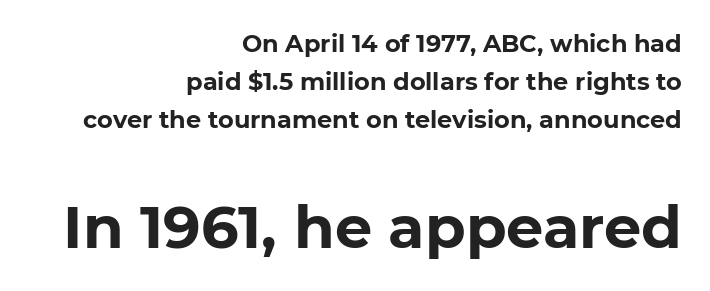
The image shows 59 px bold sans-serif type, upright; set right-aligned, normal line spacing (1.59x), normal letter spacing, not underlined; the second (bottom) block is 2.46x larger; low stroke contrast and a medium x-height.
